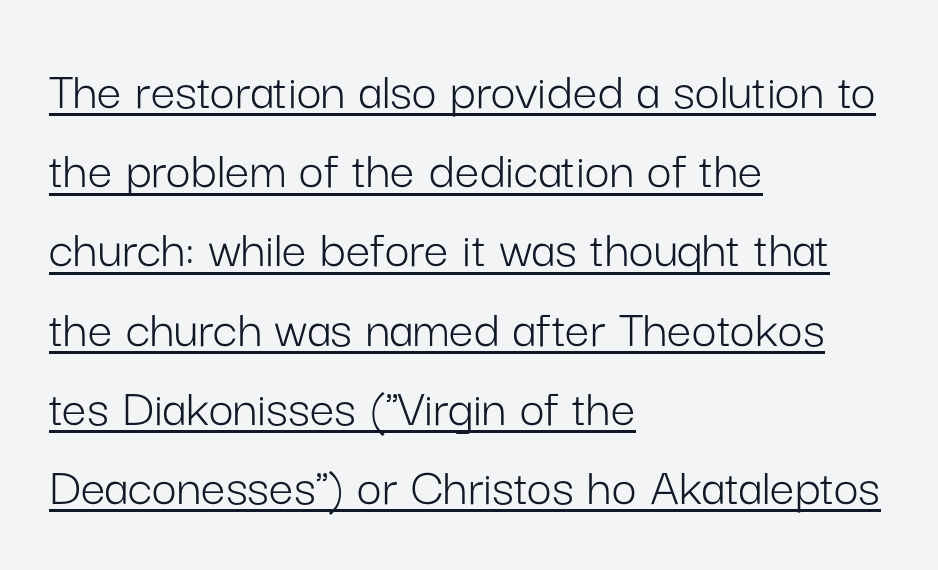
{"serif": "no", "italic": "no", "bold": "no", "weight": "light", "width": "normal", "stroke_contrast": "low", "x_height": "medium", "monospaced": "no", "underline": "yes", "align": "left", "line_spacing": "normal", "line_spacing_ratio": 1.44, "letter_spacing": "normal", "letter_spacing_em": 0.0, "glyph_px": 55}
